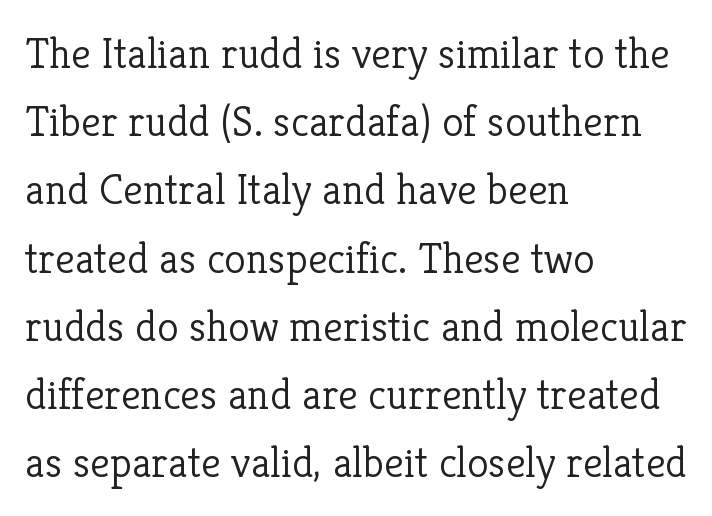
Q: Is the text bold? A: No.
Q: Is the text italic (slanted)? A: No, it is upright.
Q: Is the typeface a serif or a sans-serif typeface? A: Serif.
Q: Is the text underlined? A: No.
Q: How is the paragraph aligned? A: Left-aligned.
Q: Is the spacing between letters normal or unusually wide? A: Normal.
Q: Is the spacing between lines tight, normal or loose? A: Normal.
Q: Width (condensed, normal, or wide)? A: Normal.
Q: Stroke contrast? A: Low.
Q: x-height? A: Medium.
Q: Monospaced? A: No.
